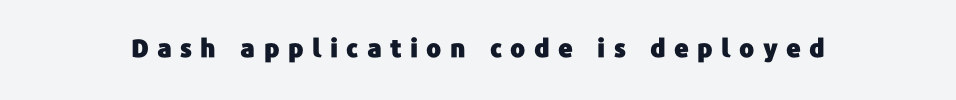
Q: Is the text italic (slanted)? A: No, it is upright.
Q: Is the text underlined? A: No.
Q: Is the spacing between letters normal or unusually wide? A: Unusually wide.
